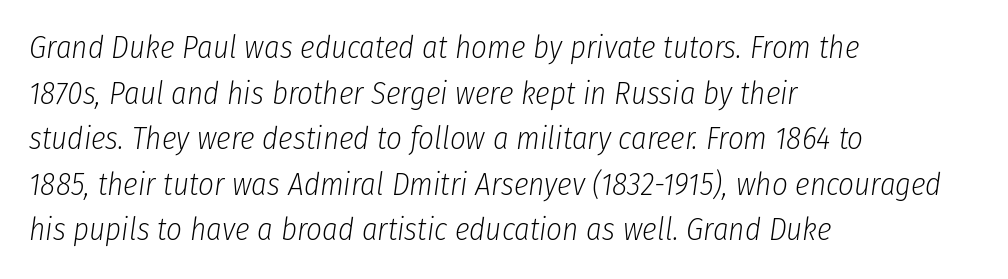
Q: Is the text bold? A: No.
Q: Is the text italic (slanted)? A: Yes, it leans right by about 8 degrees.
Q: Is the text underlined? A: No.
Q: How is the paragraph aligned? A: Left-aligned.
Q: Is the spacing between letters normal or unusually wide? A: Normal.
Q: Is the spacing between lines tight, normal or loose? A: Normal.
Q: Width (condensed, normal, or wide)? A: Condensed.
Q: Stroke contrast? A: Low.
Q: x-height? A: Medium.
Q: Monospaced? A: No.
